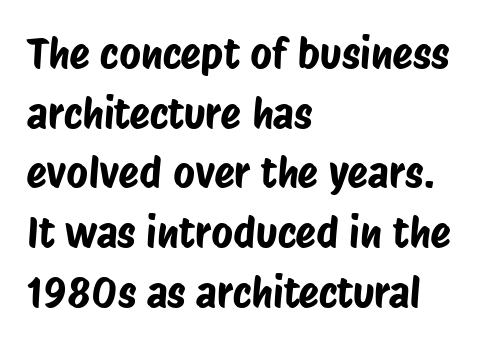
{"serif": "no", "width": "condensed", "stroke_contrast": "low", "x_height": "large", "monospaced": "no", "underline": "no", "align": "left", "line_spacing": "normal", "line_spacing_ratio": 1.42, "letter_spacing": "normal", "letter_spacing_em": 0.0, "glyph_px": 42}
